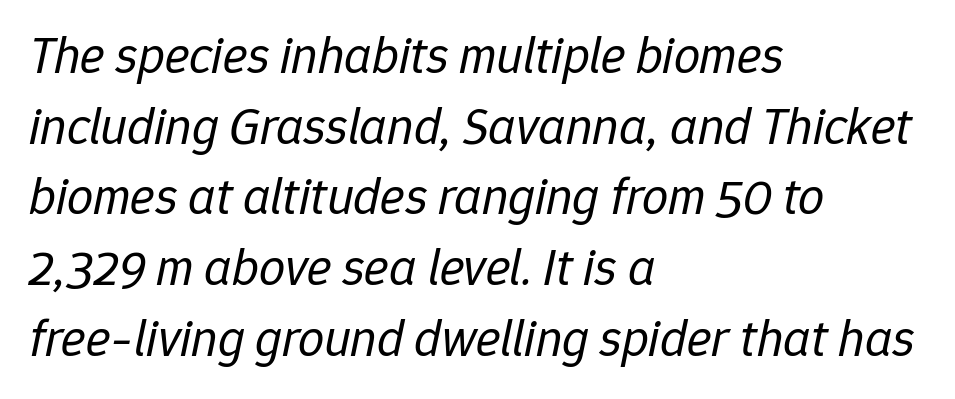
Looks like regular typesetting: each glyph gets only the width it needs. The passage shown is not bold in any degree. The whole block is typeset with a tilt. These lines keep a tight, regular rhythm from letter to letter. The area under the type is left untouched.
